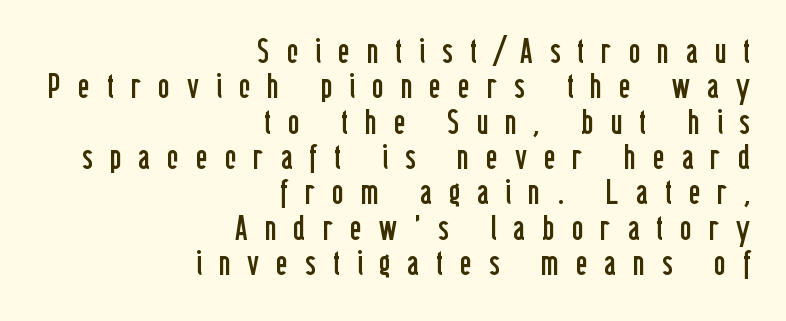
Q: Is the text bold? A: No.
Q: Is the text italic (slanted)? A: No, it is upright.
Q: Is the typeface a serif or a sans-serif typeface? A: Sans-serif.
Q: Is the text underlined? A: No.
Q: How is the paragraph aligned? A: Right-aligned.
Q: Is the spacing between letters normal or unusually wide? A: Unusually wide.
Q: Is the spacing between lines tight, normal or loose? A: Tight.
Q: Width (condensed, normal, or wide)? A: Condensed.
Q: Stroke contrast? A: Low.
Q: x-height? A: Medium.
Q: Monospaced? A: No.
